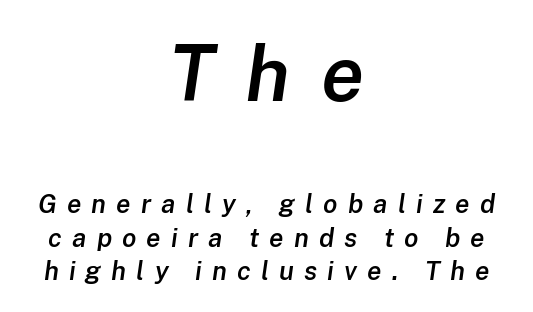
{"italic": "yes", "lean": "right", "slant_degrees": 8, "bold": "semi", "weight": "semibold", "width": "normal", "stroke_contrast": "low", "x_height": "medium", "monospaced": "no", "underline": "no", "align": "center", "line_spacing": "normal", "line_spacing_ratio": 1.28, "letter_spacing": "wide", "letter_spacing_em": 0.39, "larger_block": "first", "size_ratio": 3.0, "glyph_px": 78}
